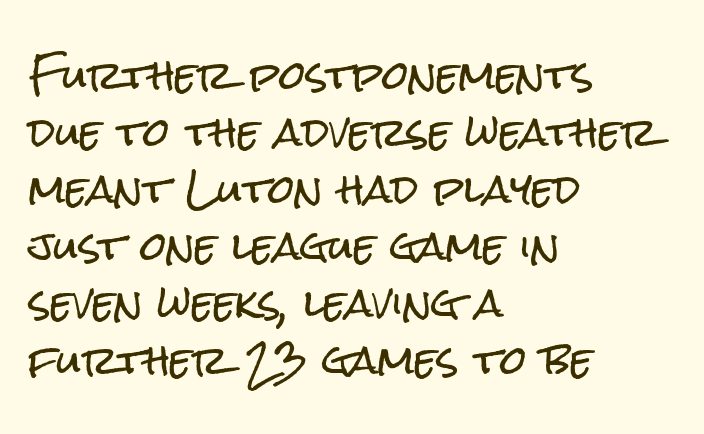
The image shows 38 px condensed sans-serif type, upright; set left-aligned, normal line spacing (1.5x), normal letter spacing, not underlined; low stroke contrast and a medium x-height.
